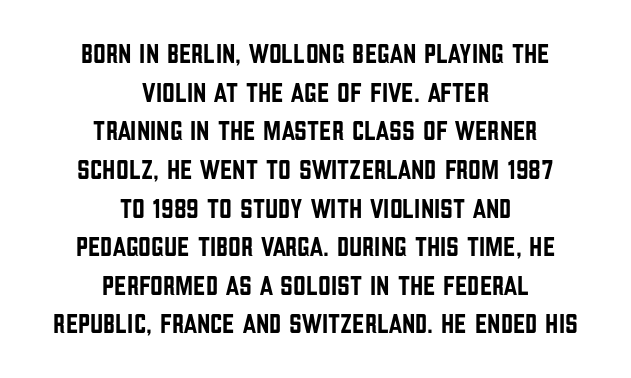
Q: Is the text italic (slanted)? A: No, it is upright.
Q: Is the typeface a serif or a sans-serif typeface? A: Sans-serif.
Q: Is the text underlined? A: No.
Q: How is the paragraph aligned? A: Centered.
Q: Is the spacing between letters normal or unusually wide? A: Normal.
Q: Is the spacing between lines tight, normal or loose? A: Normal.
Q: Width (condensed, normal, or wide)? A: Condensed.
Q: Stroke contrast? A: Low.
Q: x-height? A: Large.
Q: Monospaced? A: No.
